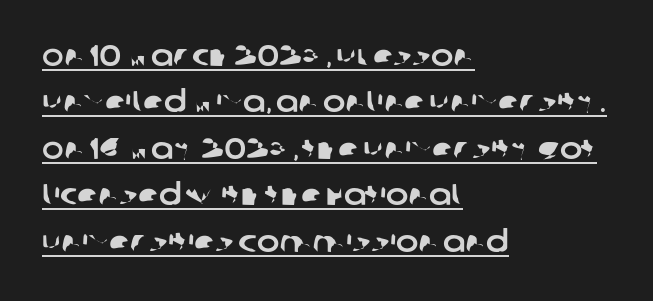
The image shows 30 px sans-serif type; set left-aligned, normal line spacing (1.55x), normal letter spacing, underlined; low stroke contrast and a large x-height.
